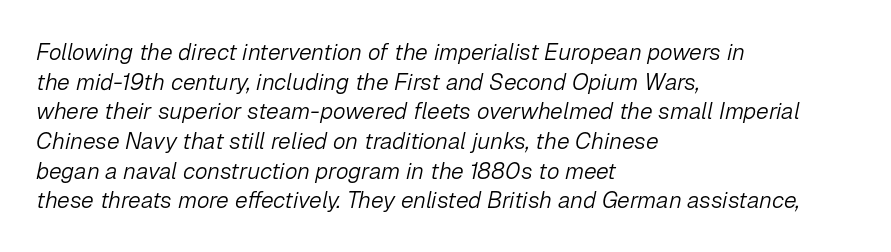
Q: Is the text bold? A: No.
Q: Is the text italic (slanted)? A: Yes, it leans right by about 12 degrees.
Q: Is the text underlined? A: No.
Q: How is the paragraph aligned? A: Left-aligned.
Q: Is the spacing between letters normal or unusually wide? A: Normal.
Q: Is the spacing between lines tight, normal or loose? A: Normal.
